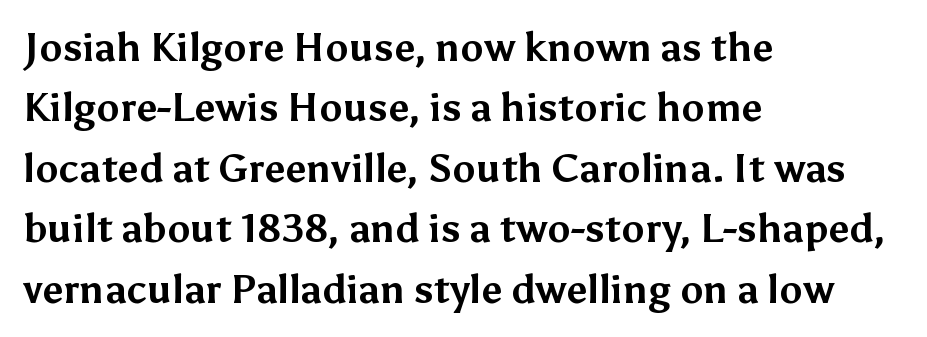
{"serif": "no", "italic": "no", "bold": "yes", "weight": "bold", "width": "normal", "stroke_contrast": "medium", "x_height": "medium", "monospaced": "no", "underline": "no", "align": "left", "line_spacing": "normal", "line_spacing_ratio": 1.55, "letter_spacing": "normal", "letter_spacing_em": 0.0, "glyph_px": 39}
